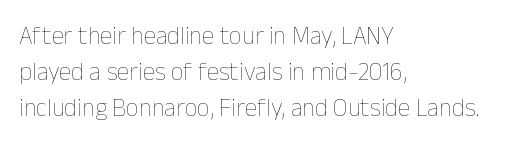
Q: Is the text bold? A: No.
Q: Is the text italic (slanted)? A: No, it is upright.
Q: Is the text underlined? A: No.
Q: How is the paragraph aligned? A: Left-aligned.
Q: Is the spacing between letters normal or unusually wide? A: Normal.
Q: Is the spacing between lines tight, normal or loose? A: Normal.
